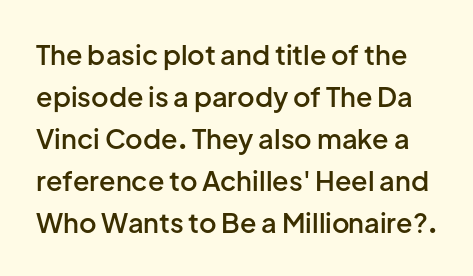
The image shows 27 px text type, upright; set normal line spacing (1.56x), normal letter spacing, not underlined.
